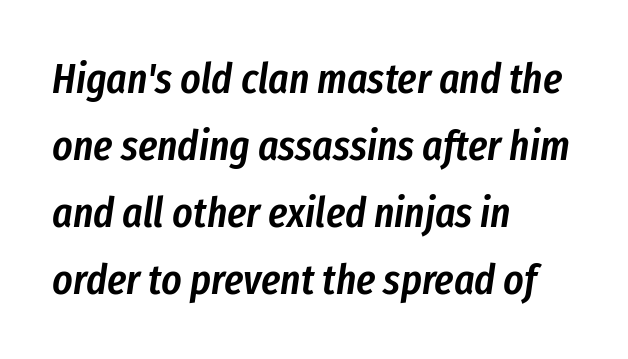
The axis of the letterforms is tilted away from vertical. Reading down the column, the eye jumps a familiar distance to each next line. There is no visible air inserted between adjacent glyphs. All the whitespace from short lines collects on the right.
